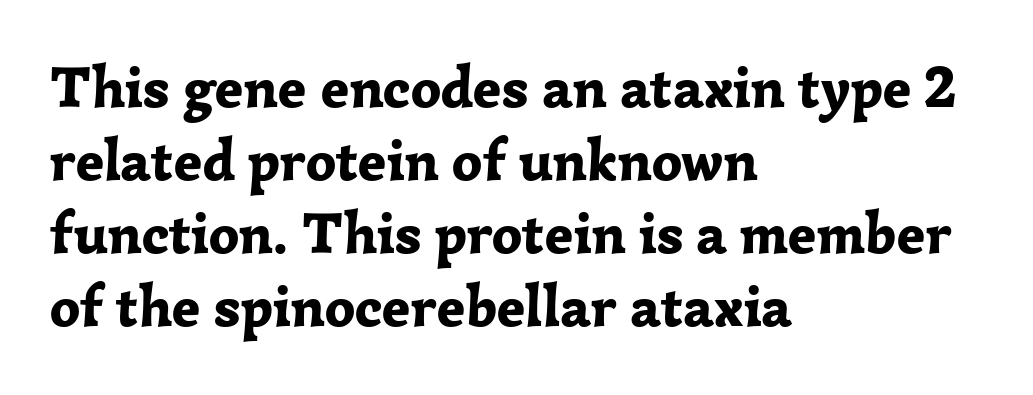
You'd pick this weight for a headline — it's a proper bold. Each letter keeps its own natural width here, so spacing adapts to shape. Stroke terminals: seriffed. This sample uses an upright cut, with every glyph sitting square on the baseline. Where is the straight margin? On the left. Type without underlining.
